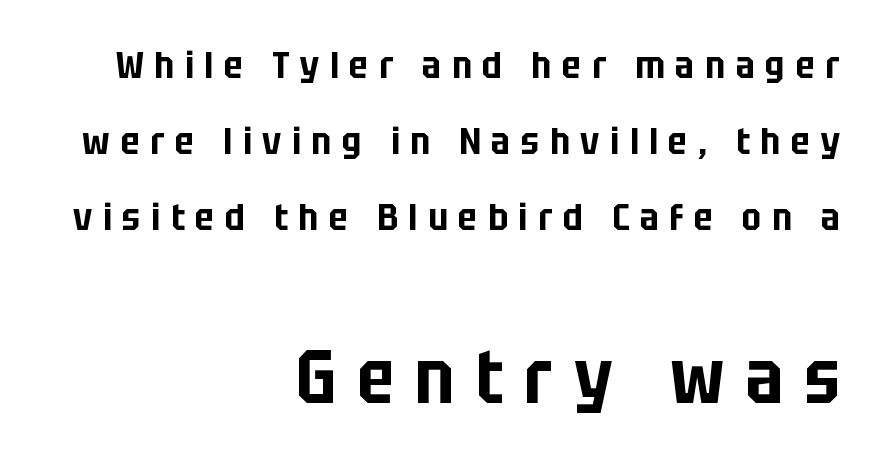
The image shows 75 px condensed sans-serif type, upright; set right-aligned, loose line spacing (2.0x), unusually wide letter spacing (+0.28 em), not underlined; the second (bottom) block is 1.97x larger; low stroke contrast and a large x-height.
